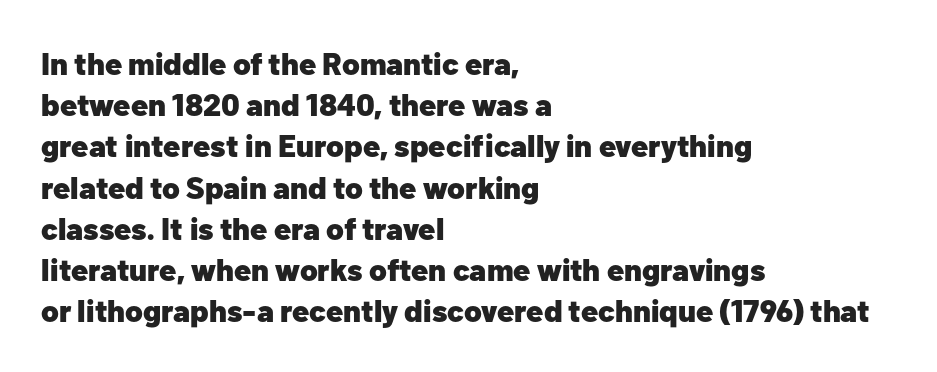
The image shows 31 px heavy sans-serif type, upright; set left-aligned, normal line spacing (1.33x), normal letter spacing, not underlined; low stroke contrast and a medium x-height.
